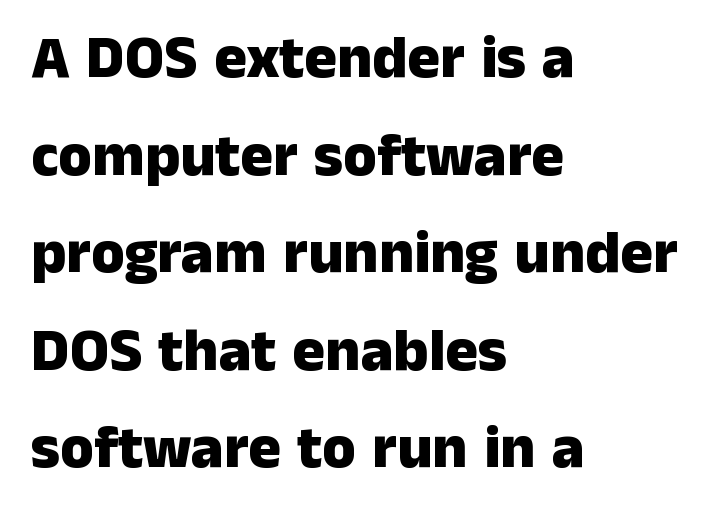
{"serif": "no", "italic": "no", "bold": "yes", "weight": "heavy", "width": "normal", "stroke_contrast": "low", "x_height": "medium", "monospaced": "no", "underline": "no", "align": "left", "line_spacing": "normal", "line_spacing_ratio": 1.6, "letter_spacing": "normal", "letter_spacing_em": 0.0, "glyph_px": 61}
